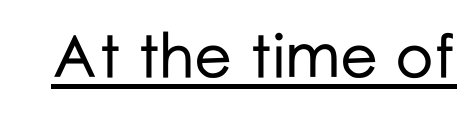
The image shows 60 px sans-serif type, upright; set normal letter spacing, underlined; low stroke contrast and a medium x-height.
